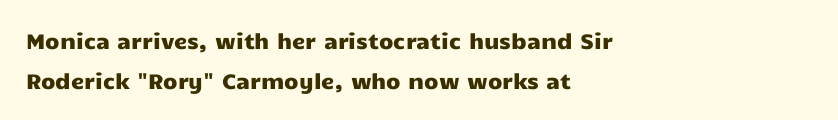
Q: Is the text italic (slanted)? A: No, it is upright.
Q: Is the text underlined? A: No.
Q: How is the paragraph aligned? A: Left-aligned.
Q: Is the spacing between letters normal or unusually wide? A: Normal.
